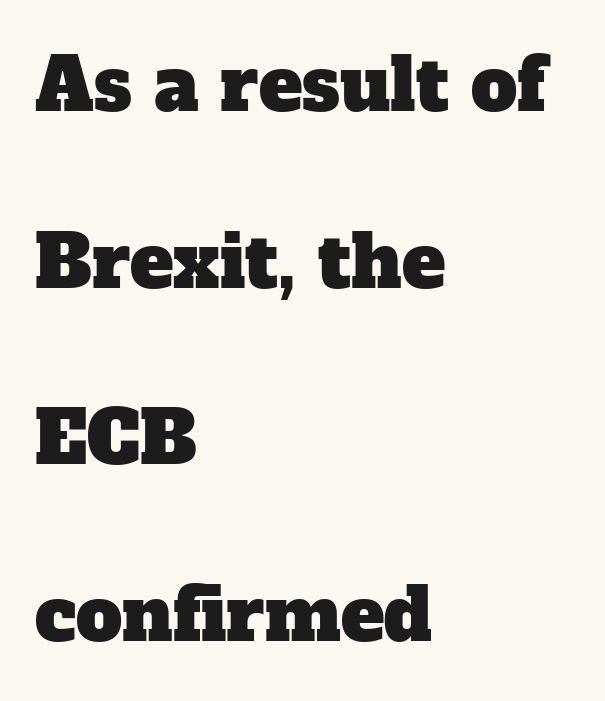
If you drew a ruler down the left edge, every line would touch it. Type style note: has serifs. These lines keep a tight, regular rhythm from letter to letter. Horizontal bands of white between lines are thick stripes.
